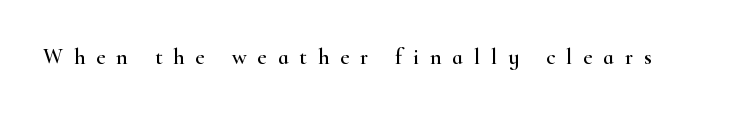
The image shows 22 px text type, upright; set unusually wide letter spacing (+0.5 em), not underlined.
